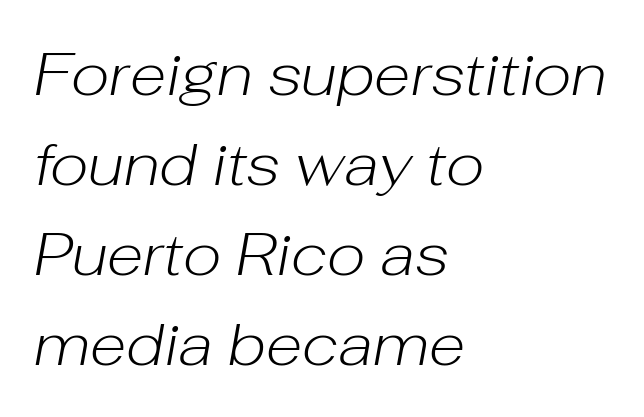
Plain, unruled lines of type. What's the leading like? Ordinary, nothing unusual. Alignment: flush left. Does extra space separate the letters? No, they use regular spacing.
